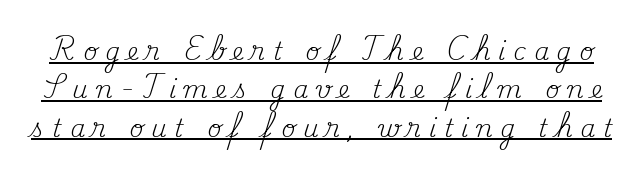
The image shows 24 px text type; set normal line spacing (1.6x), unusually wide letter spacing (+0.33 em), underlined.
